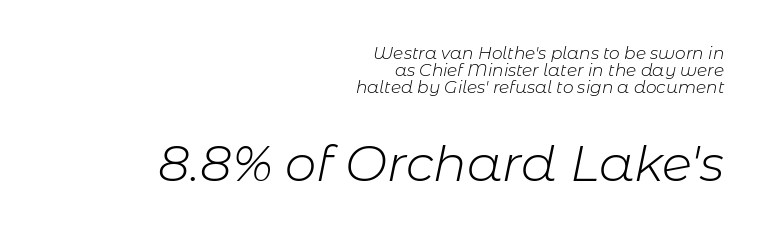
The passage shown leans; its letterforms are oblique. Descenders are the only things crossing below the line. Interline gaps are noticeably narrow in this sample. The horizontal fit of the characters is conventional and even.
